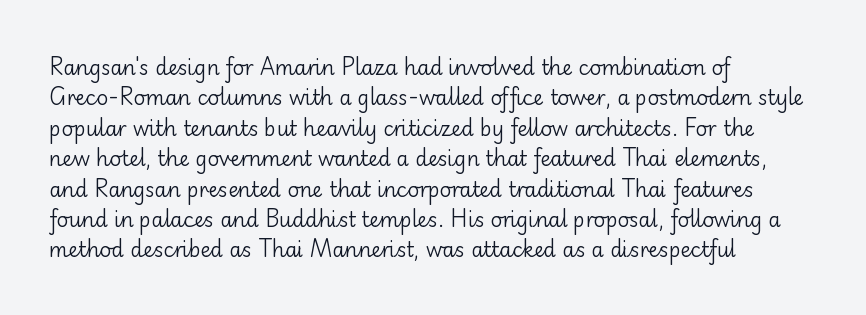
The typesetting does not lean heavy: it is not bold. Words appear dense and cohesive because spacing is normal. Every character sits straight up, as roman type does. What's the leading like? Ordinary, nothing unusual. Glance below the letters and you will spot only blank space.
